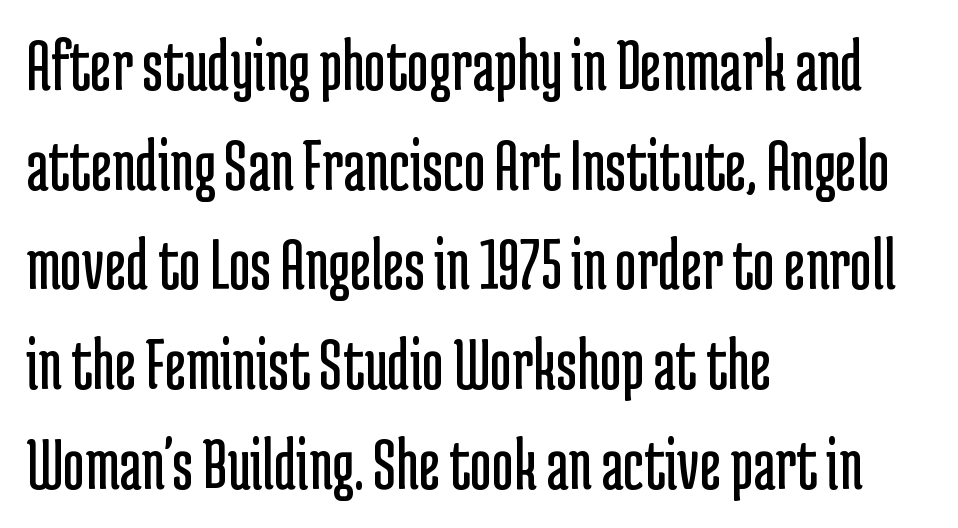
Rendered with straight, roman letterforms. The lines in this sample share a left origin and differ only in where they stop. Bare-footed words on every line. Honestly, the row spacing looks completely unremarkable. Summary of weight: not heavy and not bold.
